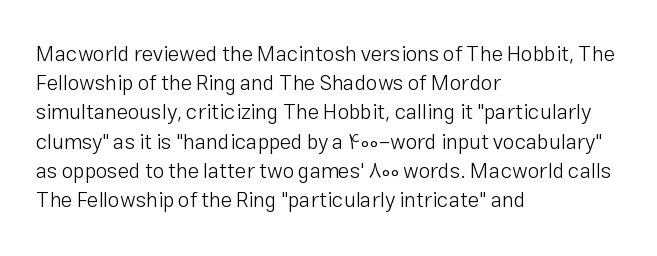
The image shows 21 px text type, upright; set left-aligned, normal line spacing (1.39x), normal letter spacing, not underlined.
